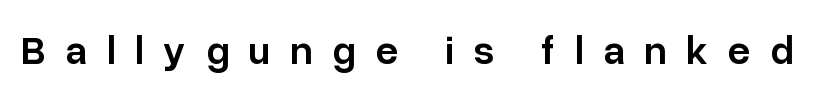
{"serif": "no", "italic": "no", "bold": "semi", "weight": "semibold", "width": "normal", "stroke_contrast": "low", "x_height": "medium", "monospaced": "no", "underline": "no", "letter_spacing": "wide", "letter_spacing_em": 0.49, "glyph_px": 40}
